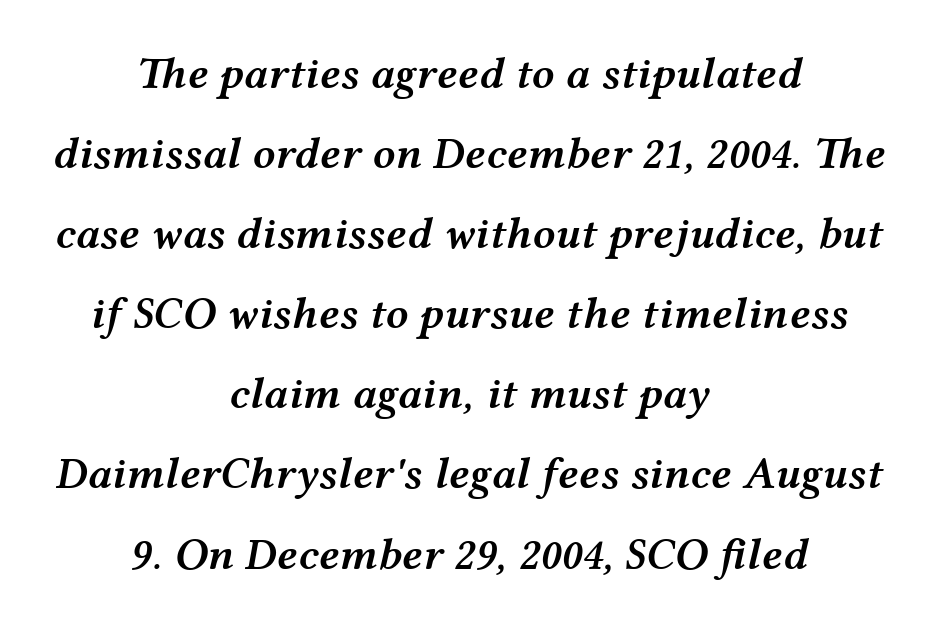
{"italic": "yes", "lean": "right", "slant_degrees": 12, "bold": "semi", "weight": "semibold", "width": "wide", "stroke_contrast": "medium", "x_height": "medium", "monospaced": "no", "underline": "no", "align": "center", "line_spacing_ratio": 1.78, "letter_spacing": "normal", "letter_spacing_em": 0.0, "glyph_px": 45}
